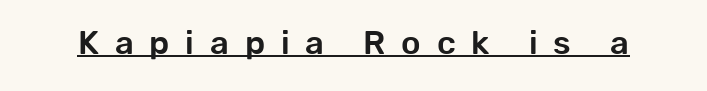
A typesetter would call this heavily tracked-out type. Think of a printed novel: that variable character pitch is what you see here. Serif or sans? Sans — the stroke terminals are bare. The words here are underlined. Quick note: not italic, upright.
